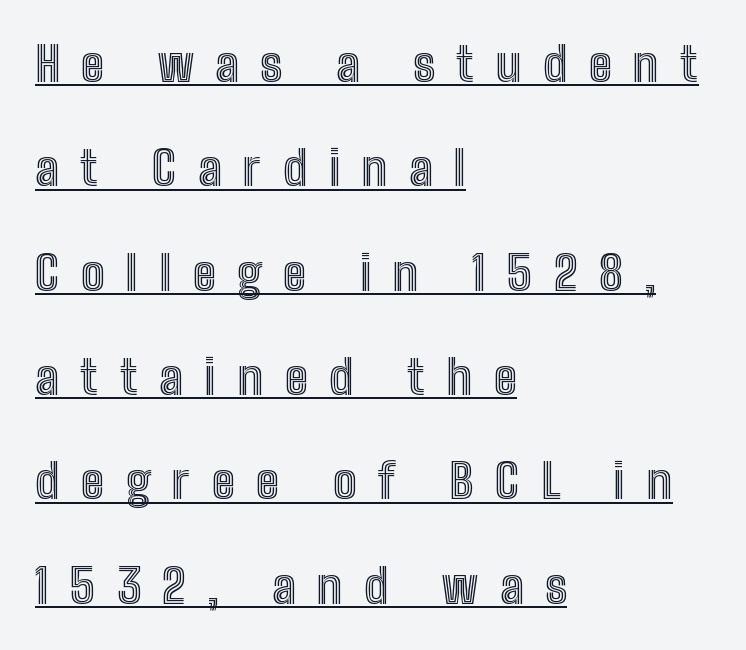
Compared with typical paragraphs, the rows here are farther apart. The face used here is proportionally spaced, like ordinary book or web type. Words appear elongated and porous because spacing is wide. The specimen includes a rule beneath the text block's lines. A typesetter would mark this as roman, not italic. The setting favours the left margin, as ordinary paragraphs usually do.
